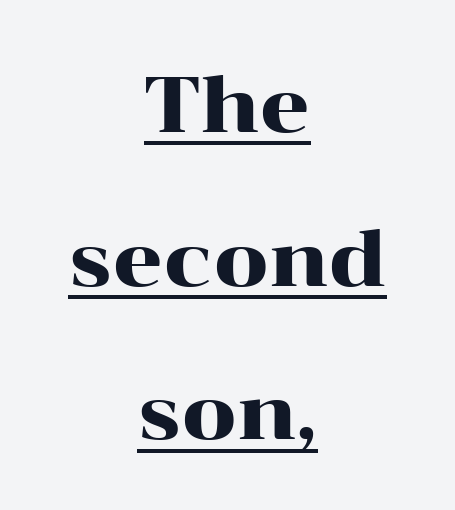
The image shows 78 px wide serif type, upright; set centered, loose line spacing (1.97x), normal letter spacing, underlined; high stroke contrast and a medium x-height.
